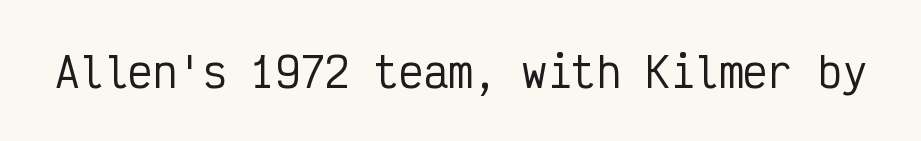
The image shows 41 px condensed sans-serif type, upright, monospaced; set normal letter spacing, not underlined; low stroke contrast and a medium x-height.
